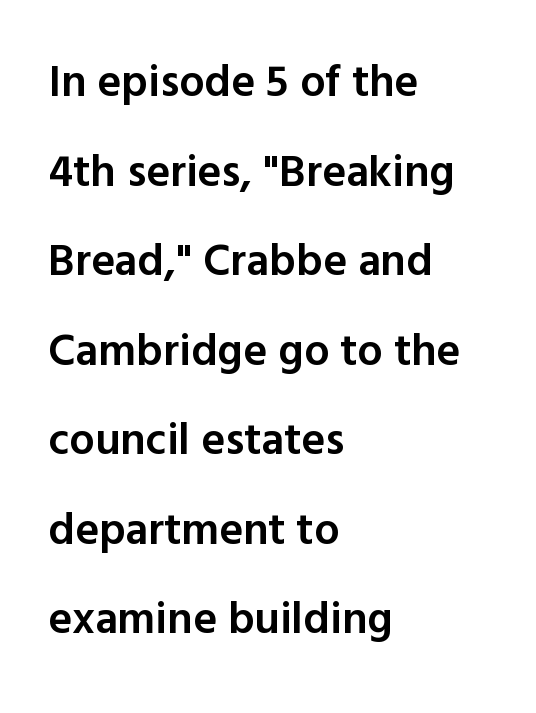
Q: Is the text bold? A: Semi-bold.
Q: Is the text italic (slanted)? A: No, it is upright.
Q: Is the typeface a serif or a sans-serif typeface? A: Sans-serif.
Q: Is the text underlined? A: No.
Q: How is the paragraph aligned? A: Left-aligned.
Q: Is the spacing between letters normal or unusually wide? A: Normal.
Q: Is the spacing between lines tight, normal or loose? A: Loose.
Q: Width (condensed, normal, or wide)? A: Normal.
Q: x-height? A: Medium.
Q: Monospaced? A: No.
